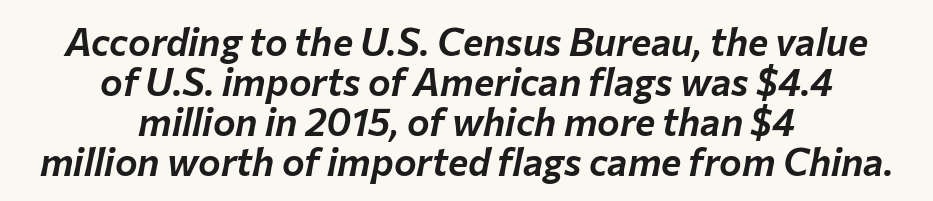
The image shows 38 px text type, italic (leaning right); set centered, tight line spacing (1.05x), normal letter spacing, not underlined; low stroke contrast and a medium x-height.
